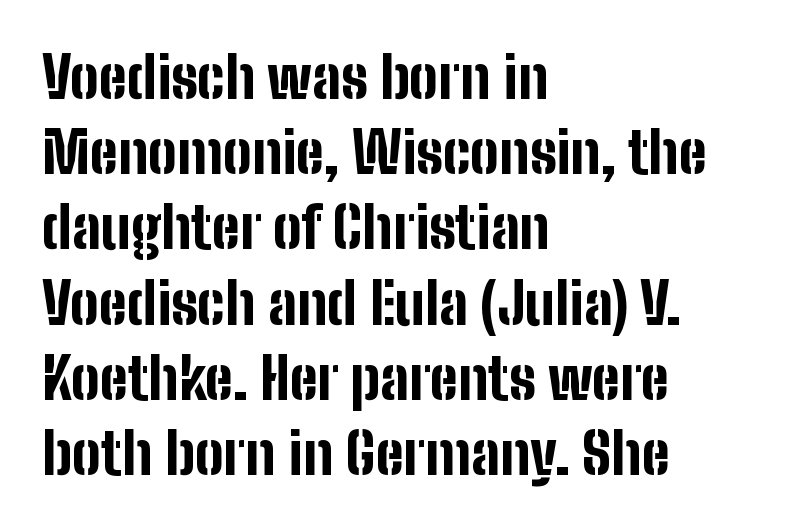
Q: Is the text bold? A: Yes.
Q: Is the text italic (slanted)? A: No, it is upright.
Q: Is the typeface a serif or a sans-serif typeface? A: Sans-serif.
Q: Is the text underlined? A: No.
Q: How is the paragraph aligned? A: Left-aligned.
Q: Is the spacing between letters normal or unusually wide? A: Normal.
Q: Is the spacing between lines tight, normal or loose? A: Normal.
Q: Width (condensed, normal, or wide)? A: Condensed.
Q: Stroke contrast? A: Low.
Q: x-height? A: Medium.
Q: Monospaced? A: No.
